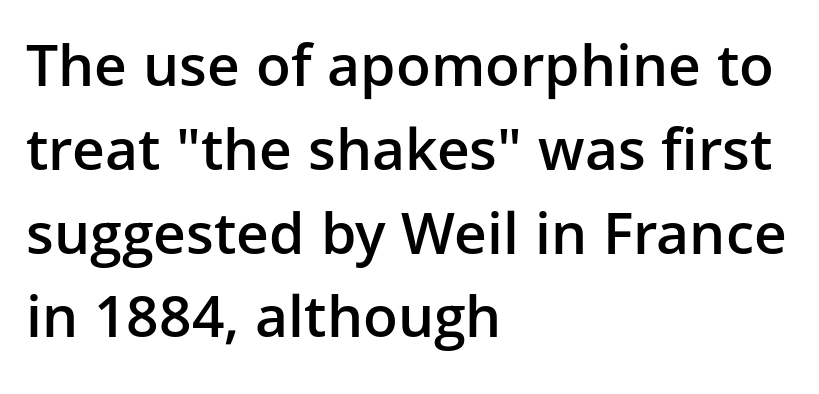
{"serif": "no", "italic": "no", "bold": "semi", "weight": "semibold", "width": "normal", "stroke_contrast": "low", "x_height": "medium", "monospaced": "no", "underline": "no", "align": "left", "line_spacing": "normal", "line_spacing_ratio": 1.47, "letter_spacing": "normal", "letter_spacing_em": 0.0, "glyph_px": 57}
